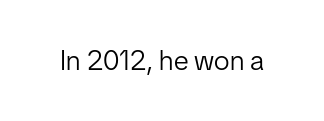
{"serif": "no", "italic": "no", "bold": "no", "weight": "light", "width": "condensed", "stroke_contrast": "low", "x_height": "medium", "monospaced": "no", "underline": "no", "letter_spacing": "normal", "letter_spacing_em": 0.0, "glyph_px": 28}
